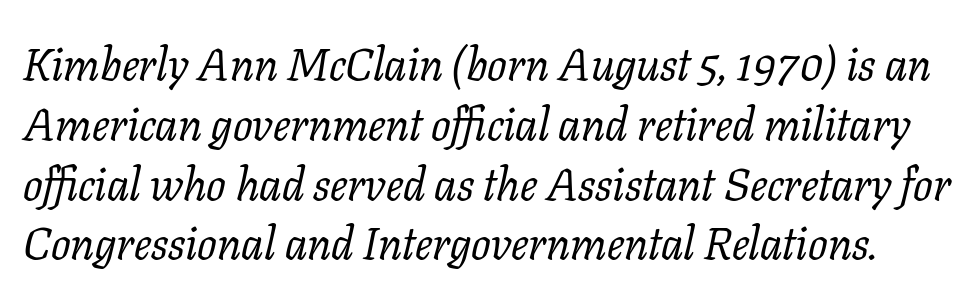
The gaps between neighbouring characters are ordinary and unremarkable. Style check: oblique. These lines are rendered in a variable-pitch font. Weight: in the light-to-regular range. Beneath every word, the page is bare. Old-style or modern, the face here clearly has serifs.
